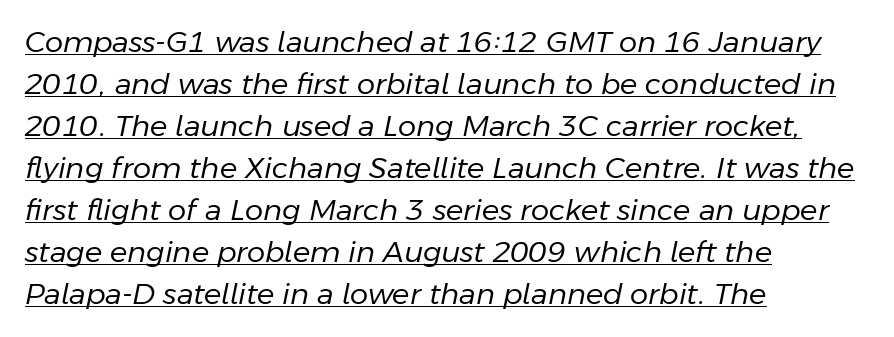
The image shows 29 px regular-weight type, italic (leaning right); set left-aligned, normal line spacing (1.45x), normal letter spacing, underlined; low stroke contrast and a medium x-height.
